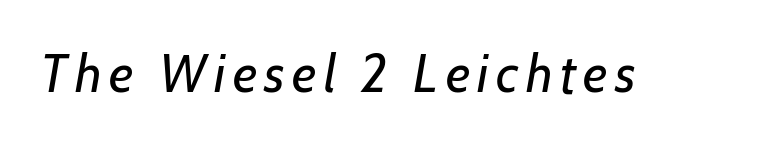
{"italic": "yes", "lean": "right", "slant_degrees": 7, "bold": "no", "weight": "regular", "width": "normal", "stroke_contrast": "low", "x_height": "medium", "monospaced": "no", "underline": "no", "glyph_px": 53}
